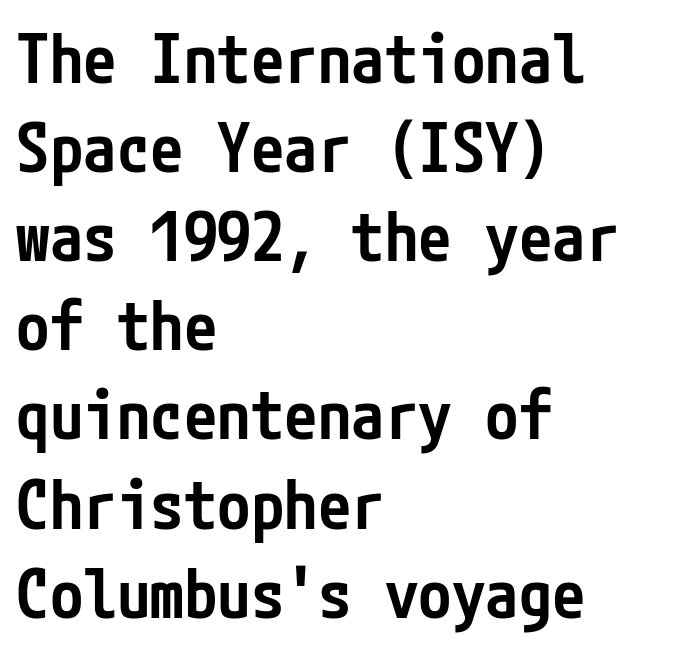
The image shows 67 px semibold, condensed sans-serif type, upright; set left-aligned, normal line spacing (1.33x), normal letter spacing, not underlined; low stroke contrast and a medium x-height.
